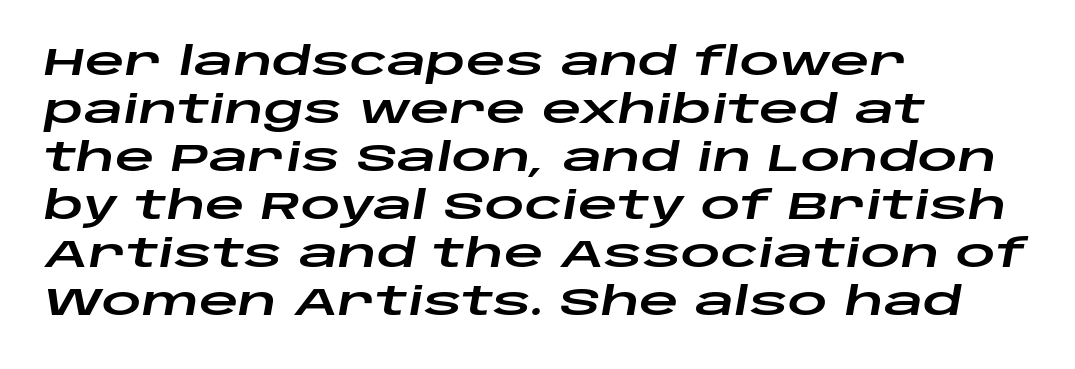
The image shows 39 px wide type, italic (leaning right); set left-aligned, line spacing 1.23x, normal letter spacing, not underlined; low stroke contrast and a large x-height.
